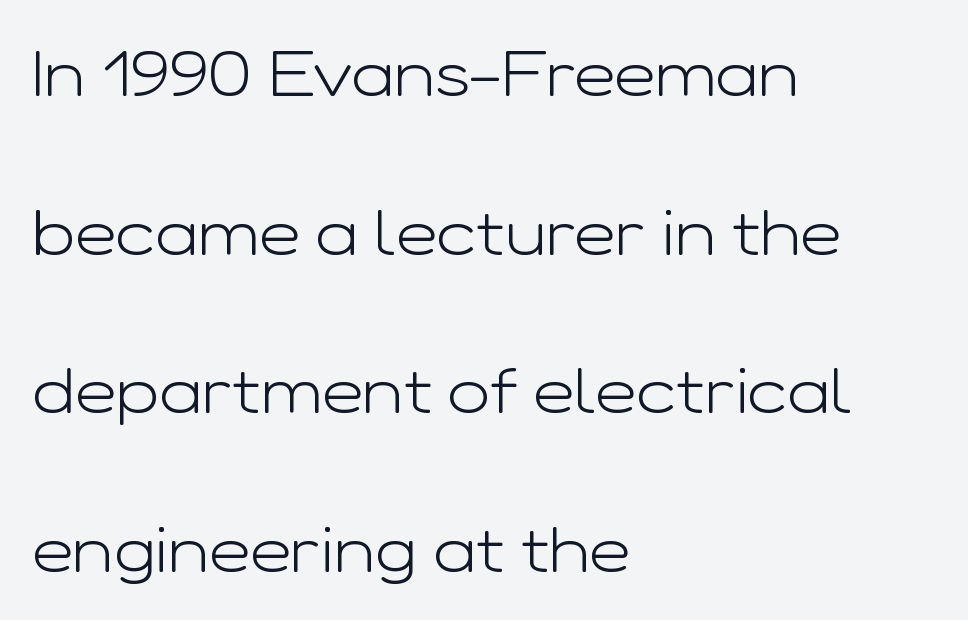
The image shows 64 px light, wide sans-serif type, upright; set left-aligned, loose line spacing (2.48x), normal letter spacing, not underlined; low stroke contrast and a medium x-height.
